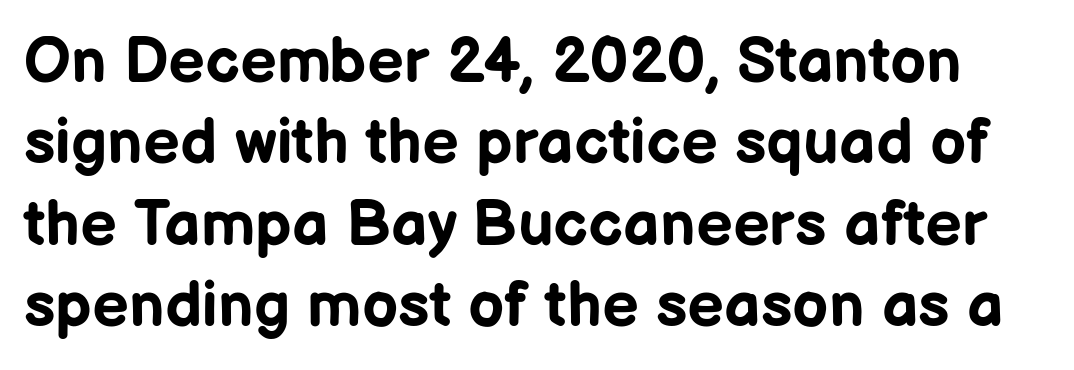
There is no visible air inserted between adjacent glyphs. Each glyph is drawn with heavy, bold strokes. Do the characters align in a grid? No, the font is proportional. The strip under each line holds only bare page. The lettering stays uniformly vertical, giving the passage a roman look.
